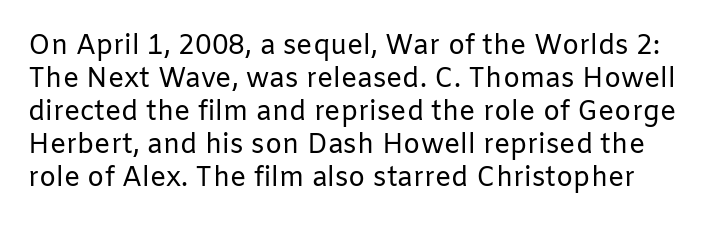
The letters stand upright; this is a roman face. Stroke thickness stays within the range of a standard reading face or lighter. Letter spacing: default. Letters rest on an invisible, unmarked baseline.
